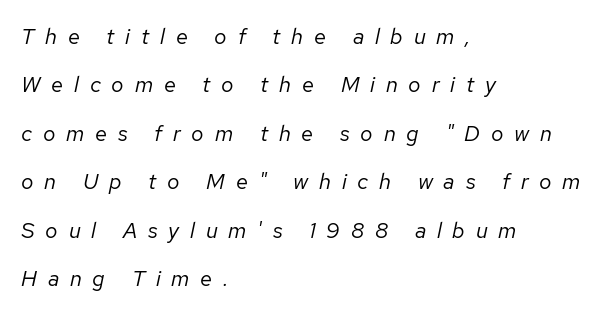
{"italic": "yes", "lean": "right", "slant_degrees": 12, "bold": "no", "underline": "no", "align": "left", "line_spacing": "loose", "line_spacing_ratio": 2.2, "letter_spacing": "wide", "letter_spacing_em": 0.49, "glyph_px": 22}
